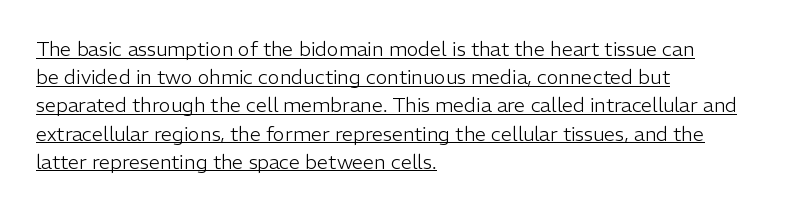
The image shows 20 px text type, upright; set left-aligned, normal line spacing (1.41x), normal letter spacing, underlined.
